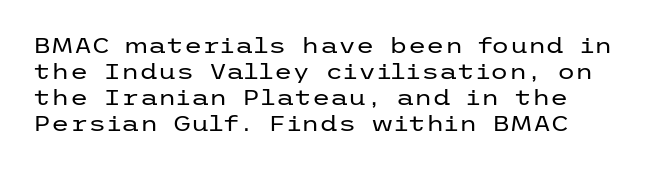
Descenders are the only things crossing below the line. A light-to-regular cut is what we see here. Between one letter and the next there's only the usual sliver of space. The lettering holds an erect, upright posture throughout.
